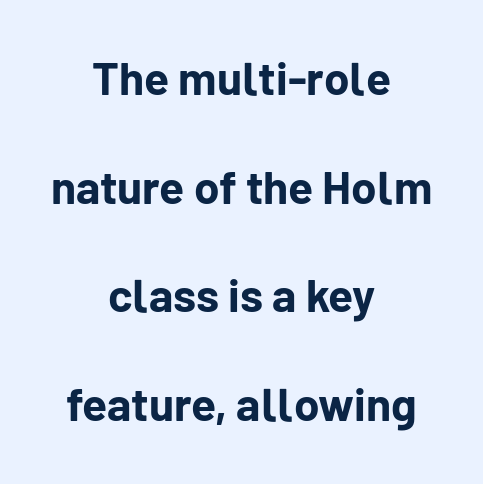
The image shows 46 px bold sans-serif type, upright; set centered, loose line spacing (2.36x), normal letter spacing, not underlined; low stroke contrast and a medium x-height.
